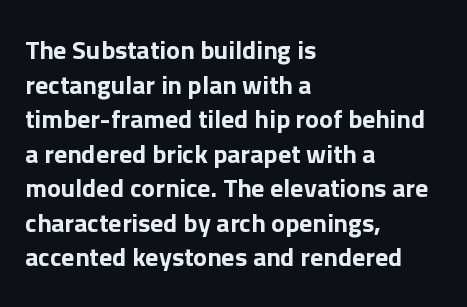
{"italic": "no", "underline": "no", "align": "left", "line_spacing": "normal", "line_spacing_ratio": 1.33, "letter_spacing": "normal", "letter_spacing_em": 0.0, "glyph_px": 26}
